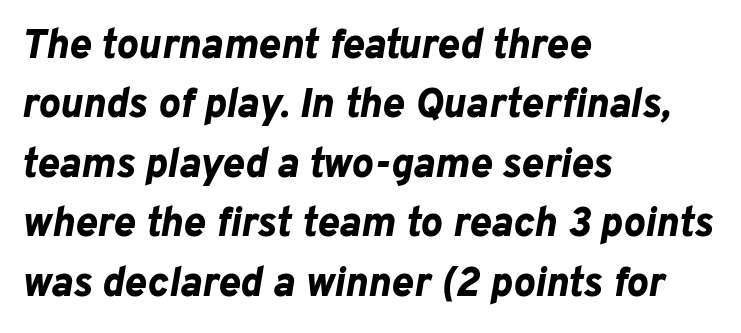
{"italic": "yes", "lean": "right", "slant_degrees": 10, "bold": "yes", "weight": "bold", "width": "normal", "stroke_contrast": "low", "x_height": "medium", "monospaced": "no", "underline": "no", "align": "left", "line_spacing": "normal", "line_spacing_ratio": 1.45, "letter_spacing": "normal", "letter_spacing_em": 0.0, "glyph_px": 41}
